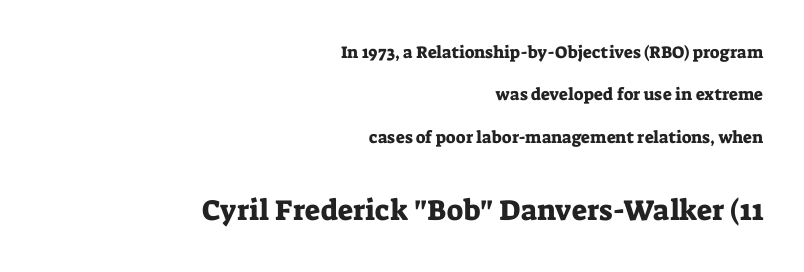
The image shows 29 px serif type, upright; set right-aligned, loose line spacing (2.49x), normal letter spacing, not underlined; the second (bottom) block is 1.71x larger; low stroke contrast and a medium x-height.
